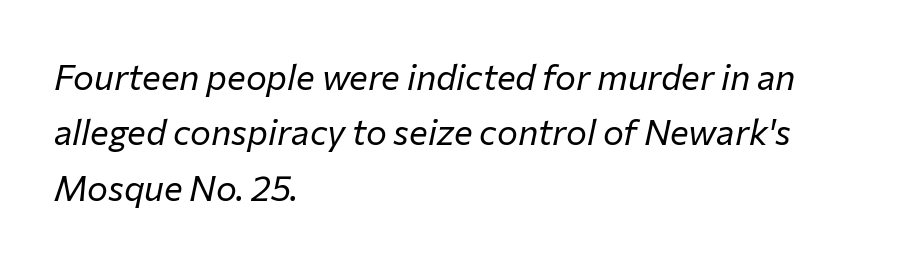
{"italic": "yes", "lean": "right", "slant_degrees": 12, "bold": "no", "weight": "regular", "width": "normal", "stroke_contrast": "low", "x_height": "medium", "monospaced": "no", "underline": "no", "align": "left", "line_spacing": "normal", "line_spacing_ratio": 1.58, "letter_spacing": "normal", "letter_spacing_em": 0.0, "glyph_px": 35}
